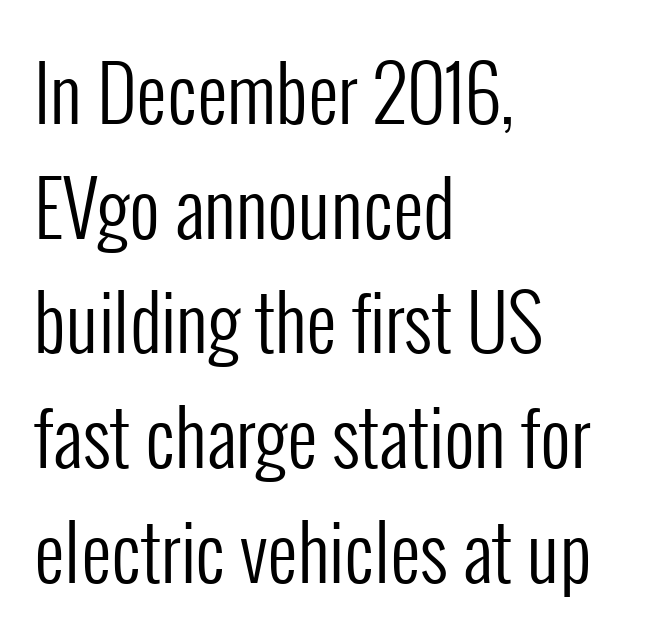
Q: Is the text bold? A: No.
Q: Is the text italic (slanted)? A: No, it is upright.
Q: Is the typeface a serif or a sans-serif typeface? A: Sans-serif.
Q: Is the text underlined? A: No.
Q: How is the paragraph aligned? A: Left-aligned.
Q: Is the spacing between letters normal or unusually wide? A: Normal.
Q: Is the spacing between lines tight, normal or loose? A: Normal.
Q: Width (condensed, normal, or wide)? A: Condensed.
Q: Stroke contrast? A: Low.
Q: x-height? A: Medium.
Q: Monospaced? A: No.
